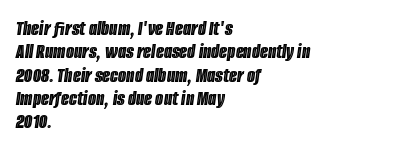
The image shows 21 px text type, italic (leaning right); set left-aligned, tight line spacing (1.11x), normal letter spacing, not underlined.
